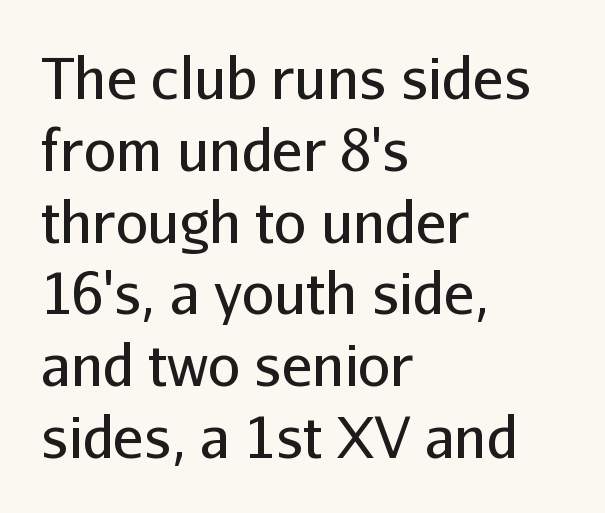
Q: Is the text bold? A: No.
Q: Is the text italic (slanted)? A: No, it is upright.
Q: Is the typeface a serif or a sans-serif typeface? A: Sans-serif.
Q: Is the text underlined? A: No.
Q: How is the paragraph aligned? A: Left-aligned.
Q: Is the spacing between letters normal or unusually wide? A: Normal.
Q: Is the spacing between lines tight, normal or loose? A: Normal.
Q: Width (condensed, normal, or wide)? A: Normal.
Q: Stroke contrast? A: Low.
Q: x-height? A: Medium.
Q: Monospaced? A: No.
